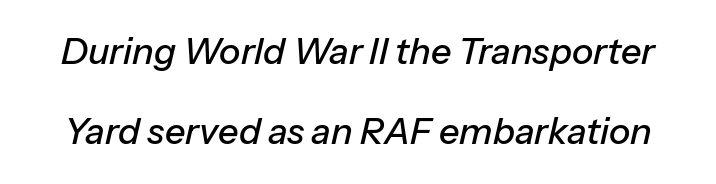
The image shows 36 px text type, italic (leaning right); set loose line spacing (2.21x), normal letter spacing, not underlined; low stroke contrast and a medium x-height.
